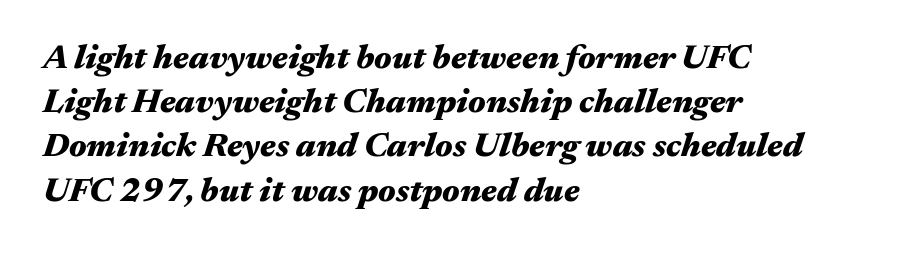
The image shows 34 px heavy, wide type, italic (leaning right); set left-aligned, normal line spacing (1.3x), normal letter spacing, not underlined; medium stroke contrast and a medium x-height.
